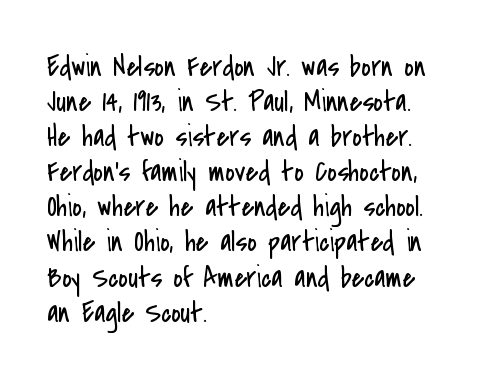
{"serif": "no", "italic": "no", "bold": "no", "weight": "regular", "width": "condensed", "stroke_contrast": "low", "x_height": "small", "monospaced": "no", "underline": "no", "align": "left", "line_spacing_ratio": 1.21, "letter_spacing": "normal", "letter_spacing_em": 0.0, "glyph_px": 29}
